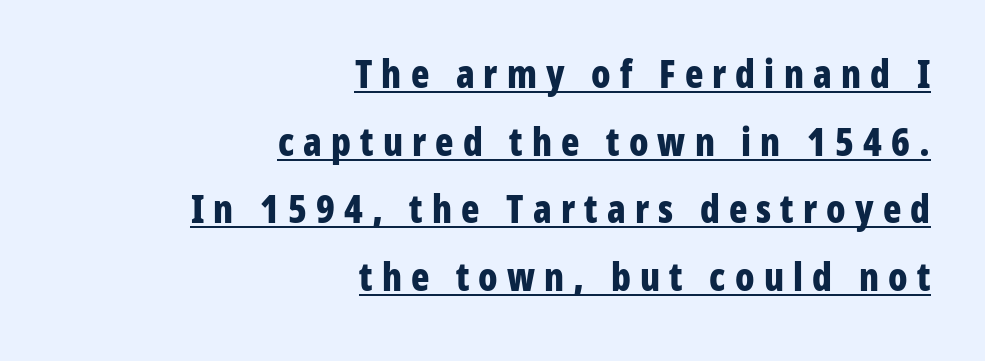
{"serif": "no", "italic": "no", "bold": "yes", "weight": "bold", "width": "condensed", "stroke_contrast": "low", "x_height": "medium", "monospaced": "no", "underline": "yes", "align": "right", "line_spacing_ratio": 1.78, "letter_spacing": "wide", "letter_spacing_em": 0.24, "glyph_px": 38}
